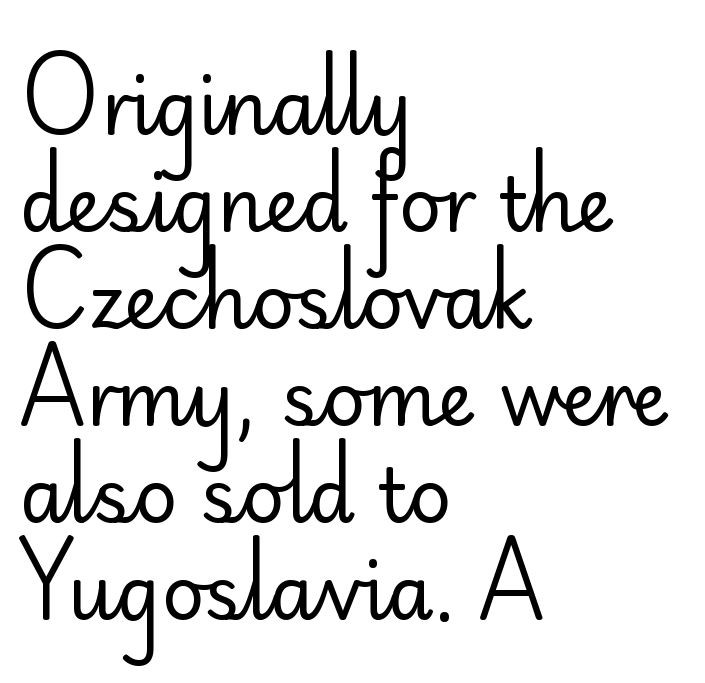
Q: Is the text bold? A: No.
Q: Is the text italic (slanted)? A: No, it is upright.
Q: Is the typeface a serif or a sans-serif typeface? A: Sans-serif.
Q: Is the text underlined? A: No.
Q: How is the paragraph aligned? A: Left-aligned.
Q: Is the spacing between letters normal or unusually wide? A: Normal.
Q: Is the spacing between lines tight, normal or loose? A: Normal.
Q: Width (condensed, normal, or wide)? A: Normal.
Q: Stroke contrast? A: Low.
Q: x-height? A: Small.
Q: Monospaced? A: No.
